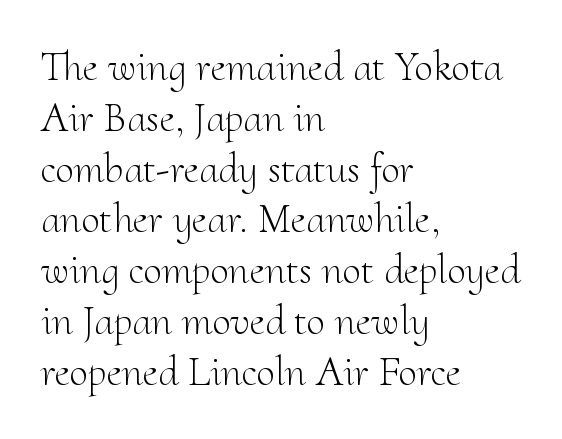
{"serif": "yes", "italic": "no", "bold": "no", "weight": "light", "width": "normal", "stroke_contrast": "medium", "x_height": "small", "monospaced": "no", "underline": "no", "align": "left", "line_spacing_ratio": 1.21, "letter_spacing": "normal", "letter_spacing_em": 0.0, "glyph_px": 42}
